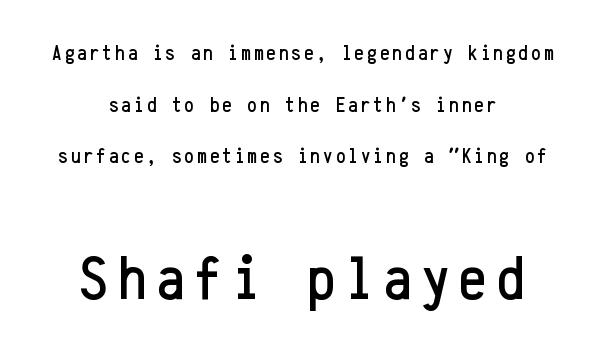
The image shows 63 px condensed sans-serif type, upright, monospaced; set centered, loose line spacing (2.46x), not underlined; the second (bottom) block is 3.0x larger; low stroke contrast and a medium x-height.
